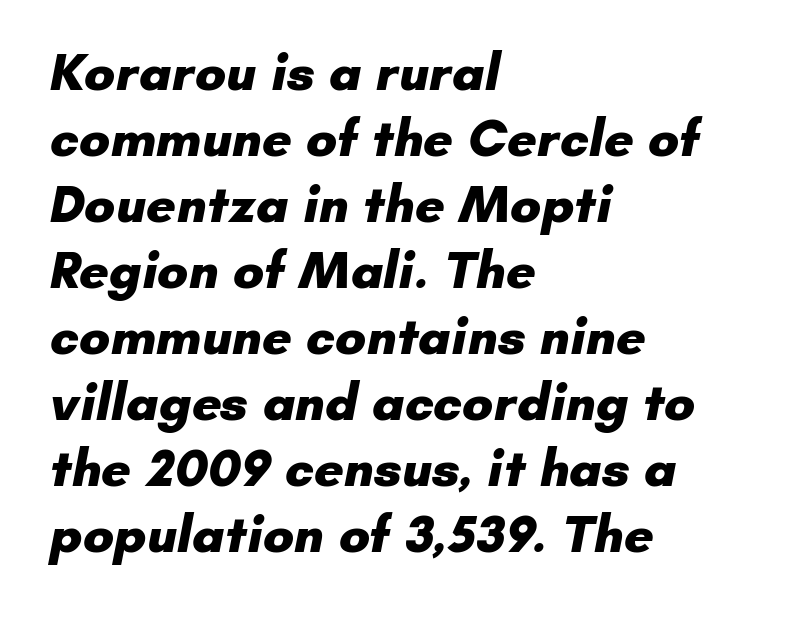
{"serif": "no", "bold": "yes", "weight": "heavy", "width": "normal", "stroke_contrast": "low", "x_height": "small", "monospaced": "no", "underline": "no", "align": "left", "line_spacing": "normal", "line_spacing_ratio": 1.27, "letter_spacing": "normal", "letter_spacing_em": 0.0, "glyph_px": 52}
